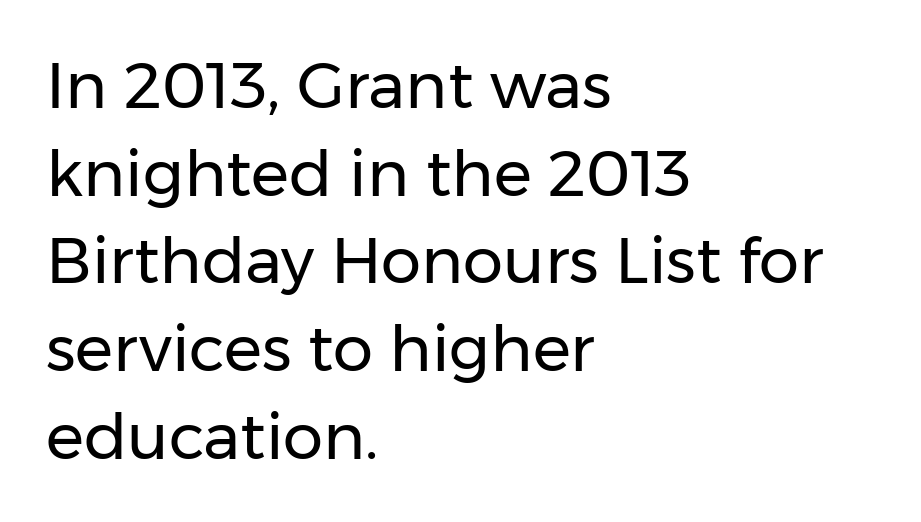
The image shows 64 px regular-weight sans-serif type, upright; set left-aligned, normal line spacing (1.37x), normal letter spacing, not underlined; low stroke contrast and a medium x-height.
